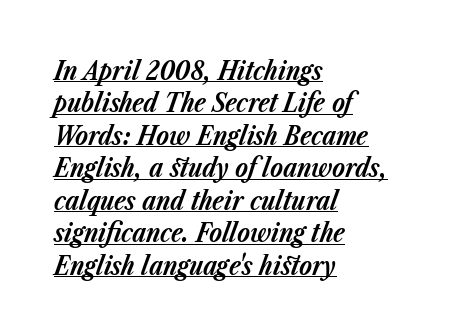
Q: Is the text bold? A: Yes.
Q: Is the text italic (slanted)? A: Yes, it leans right by about 23 degrees.
Q: Is the text underlined? A: Yes.
Q: How is the paragraph aligned? A: Left-aligned.
Q: Is the spacing between letters normal or unusually wide? A: Normal.
Q: Is the spacing between lines tight, normal or loose? A: Normal.
